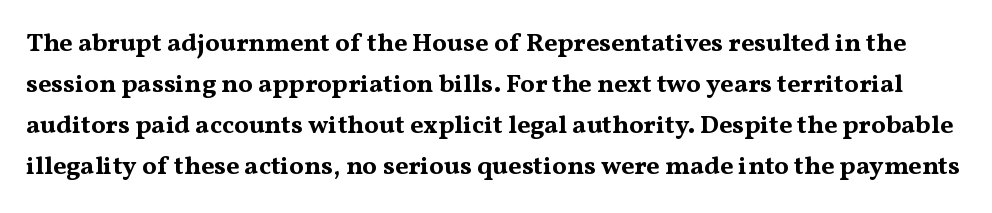
Q: Is the text bold? A: Yes.
Q: Is the text italic (slanted)? A: No, it is upright.
Q: Is the text underlined? A: No.
Q: Is the spacing between letters normal or unusually wide? A: Normal.
Q: Is the spacing between lines tight, normal or loose? A: Normal.
